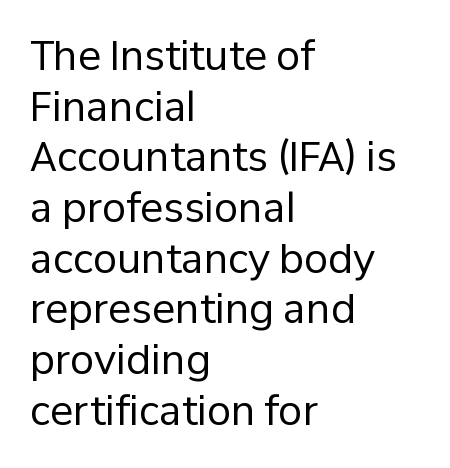
The image shows 39 px regular-weight sans-serif type, upright; set left-aligned, normal line spacing (1.3x), normal letter spacing, not underlined; low stroke contrast and a medium x-height.
